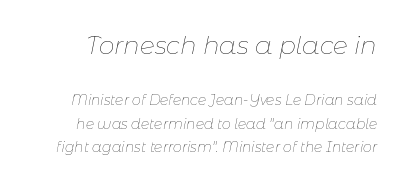
Q: Is the text bold? A: No.
Q: Is the text italic (slanted)? A: Yes, it leans right by about 11 degrees.
Q: Is the text underlined? A: No.
Q: Is the spacing between letters normal or unusually wide? A: Normal.
Q: Is the spacing between lines tight, normal or loose? A: Normal.
Q: Which block of text is set in a larger size, the first (top) or the second (bottom)? A: The first (top) one.
